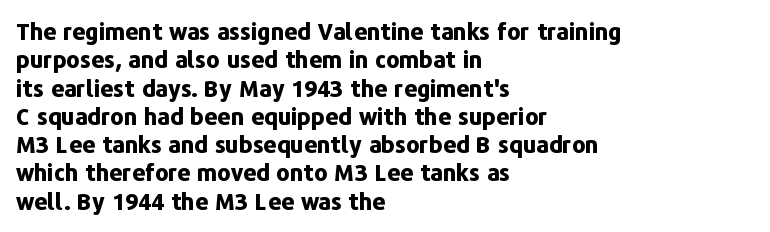
The image shows 23 px bold type, upright; set left-aligned, line spacing 1.23x, normal letter spacing, not underlined.
